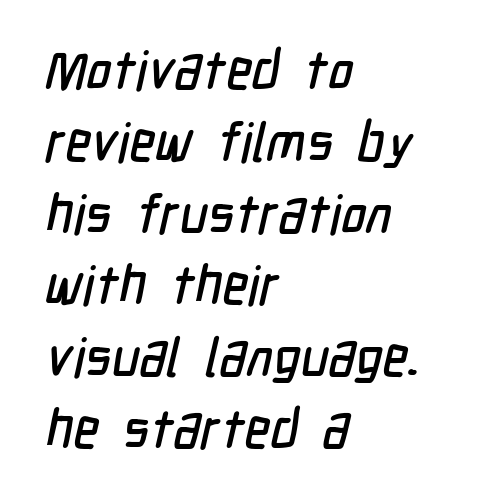
The letters advance in unequal steps, a hallmark of proportional type. Underline: absent. Each line starts at the same left margin while the right side varies. The text was rendered using a sans face with plain stroke endings.
